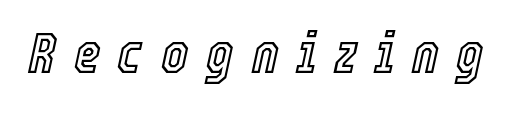
Q: Is the text italic (slanted)? A: Yes, it leans right by about 12 degrees.
Q: Is the text underlined? A: No.
Q: Is the spacing between letters normal or unusually wide? A: Unusually wide.
Q: Width (condensed, normal, or wide)? A: Condensed.
Q: x-height? A: Medium.
Q: Monospaced? A: No.
